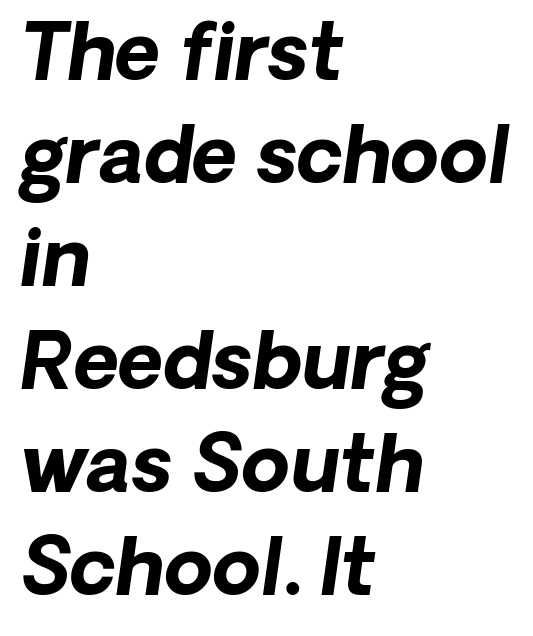
The image shows 78 px bold type, italic (leaning right); set left-aligned, normal line spacing (1.32x), normal letter spacing, not underlined; low stroke contrast and a medium x-height.
